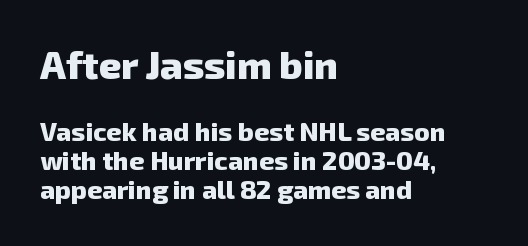
Successive baselines arrive quickly, one right under another. A typesetter would label this face a sans. Leftover space on each line is placed entirely after the last word. Decoration check: the copy has no underline. Tracking here is standard; glyphs follow each other at the usual distance.
